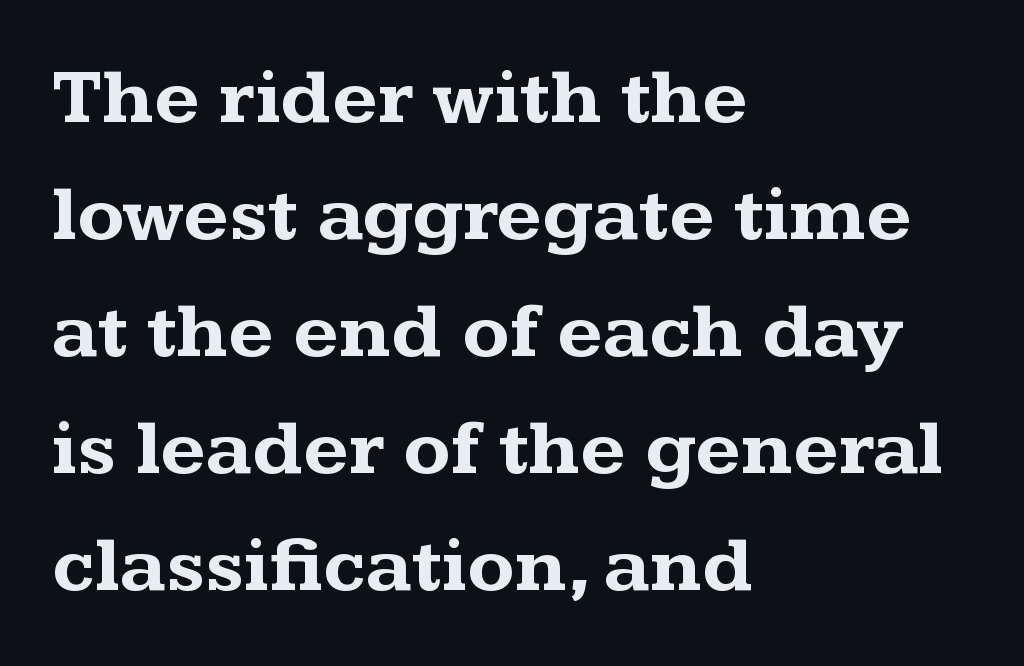
The letters advance in unequal steps, a hallmark of proportional type. Layout note: lines flush left. Students, note that the glyphs here touch the page at normal intervals. Typesetter's note: full bold, strokes at maximum text heaviness. This is the regular roman posture of the typeface. A bare baseline throughout the passage.
